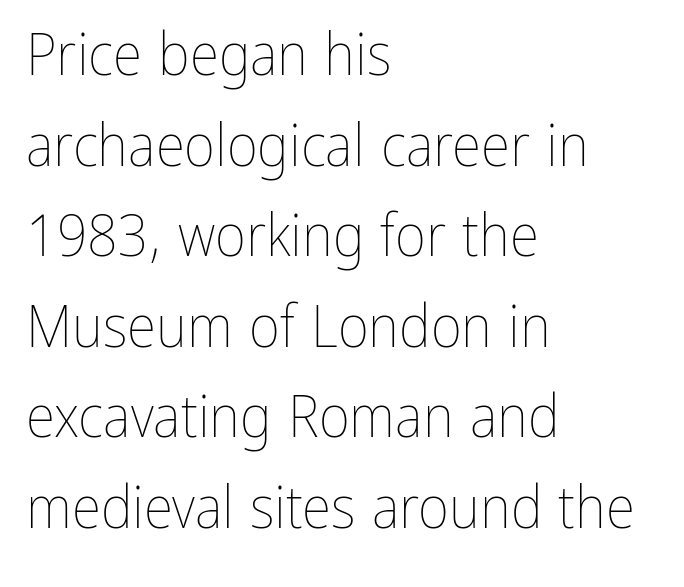
These lines keep a tight, regular rhythm from letter to letter. Weight: regular or lighter. A typesetter would call this leading conventional body-copy spacing. Think of a printed novel: that variable character pitch is what you see here. It's the straight-up-and-down kind of type. Underlining? Definitely not there.
